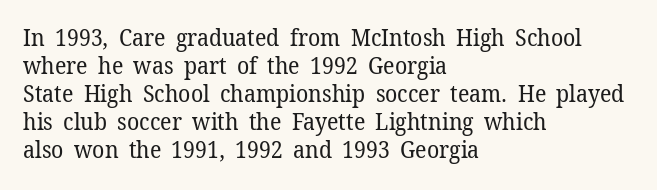
Every stem runs plumb, perpendicular to the baseline. Layout note: lines flush left. Decoration check: the copy has no underline. Short note: letters normally spaced.
